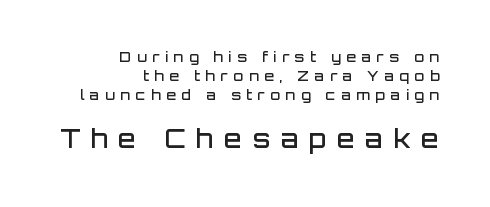
{"italic": "no", "bold": "semi", "underline": "no", "align": "right", "line_spacing": "normal", "line_spacing_ratio": 1.35, "letter_spacing": "wide", "letter_spacing_em": 0.4, "larger_block": "second", "size_ratio": 1.86, "glyph_px": 26}
